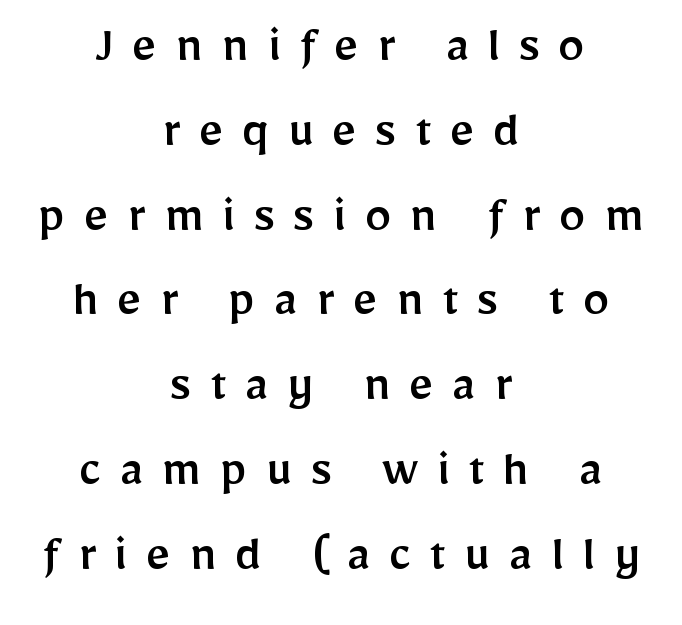
The image shows 53 px sans-serif type, upright; set centered, normal line spacing (1.6x), unusually wide letter spacing (+0.35 em), not underlined; low stroke contrast and a medium x-height.
